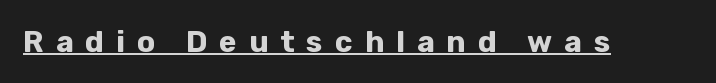
Q: Is the text bold? A: Yes.
Q: Is the text italic (slanted)? A: No, it is upright.
Q: Is the typeface a serif or a sans-serif typeface? A: Sans-serif.
Q: Is the text underlined? A: Yes.
Q: Is the spacing between letters normal or unusually wide? A: Unusually wide.
Q: Width (condensed, normal, or wide)? A: Normal.
Q: Stroke contrast? A: Low.
Q: x-height? A: Medium.
Q: Monospaced? A: No.
